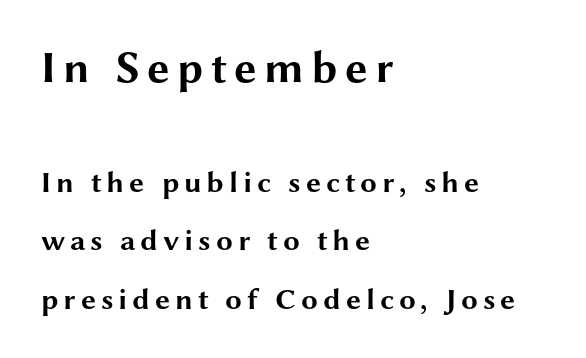
The image shows 45 px bold, wide sans-serif type, upright; set left-aligned, loose line spacing (1.95x), not underlined; the first (top) block is 1.5x larger; medium stroke contrast and a medium x-height.
